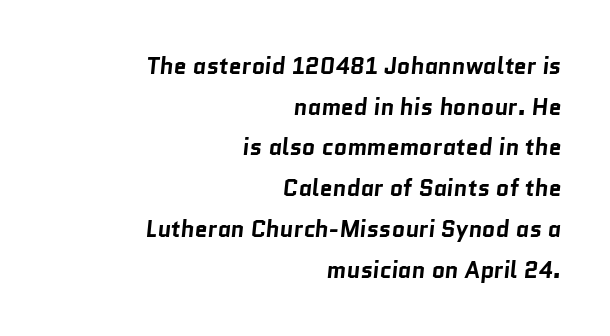
The image shows 23 px bold type; set right-aligned, line spacing 1.77x, normal letter spacing, not underlined.
